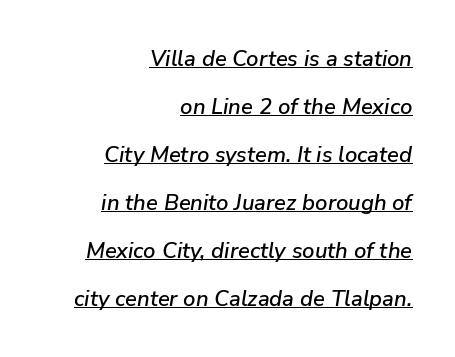
{"italic": "yes", "lean": "right", "slant_degrees": 9, "underline": "yes", "align": "right", "line_spacing": "loose", "line_spacing_ratio": 2.18, "letter_spacing": "normal", "letter_spacing_em": 0.0, "glyph_px": 22}
